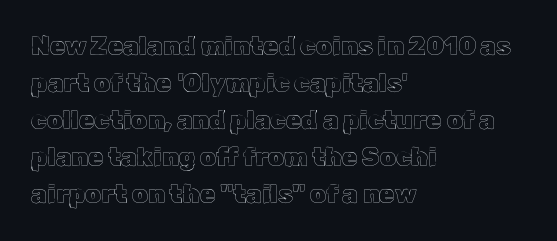
The space beneath each line is pristine and unruled. Compared with typical paragraphs, the rows here are spaced about the same. Notice how the passage keeps a crisp vertical edge on the left only. Short note: letters normally spaced.
